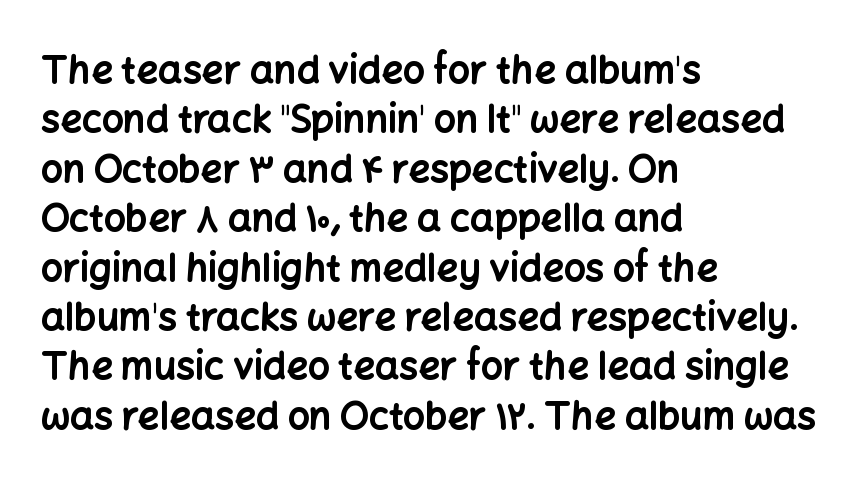
Here the glyphs are tracked normally, forming tight word shapes. What weight is shown? A full bold with thick strokes. Does the leading feel generous? No, just average. The compositor pushed each line to the left boundary.
